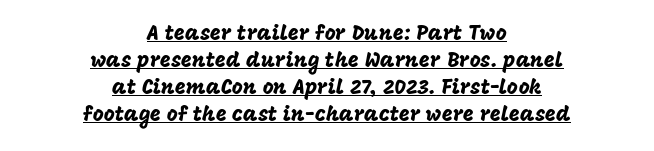
The image shows 21 px text type; set centered, normal line spacing (1.28x), normal letter spacing, underlined.
